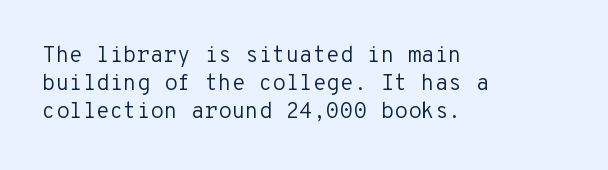
Q: Is the text bold? A: No.
Q: Is the text italic (slanted)? A: No, it is upright.
Q: Is the text underlined? A: No.
Q: How is the paragraph aligned? A: Left-aligned.
Q: Is the spacing between letters normal or unusually wide? A: Normal.
Q: Is the spacing between lines tight, normal or loose? A: Normal.
